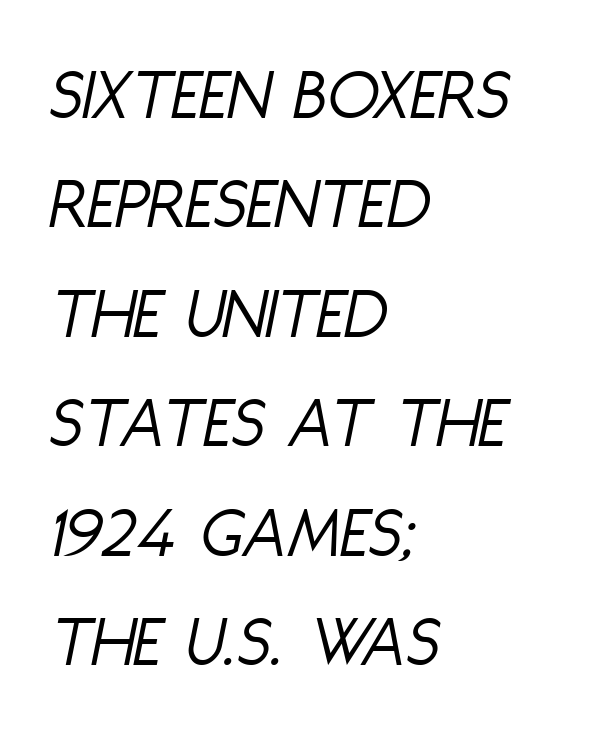
The image shows 75 px light, condensed type, italic (leaning right); set left-aligned, normal line spacing (1.46x), normal letter spacing, not underlined; low stroke contrast and a large x-height.
